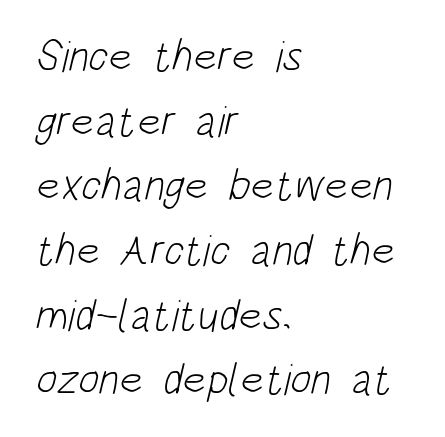
The image shows 44 px light, condensed sans-serif type; set left-aligned, normal line spacing (1.47x), normal letter spacing, not underlined; low stroke contrast and a large x-height.
